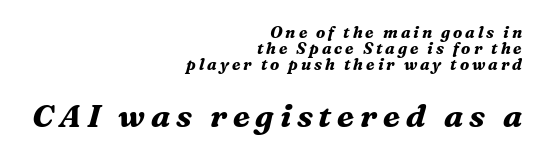
The passage shown is not underscored anywhere. The leading is snug, giving the passage a crowded texture. The rendering anchors every line to the right-hand side. Varying glyph widths throughout — classic text-font behaviour. Every character sits at an angle, as italics do. The letters are bold, with thick, heavy strokes.
